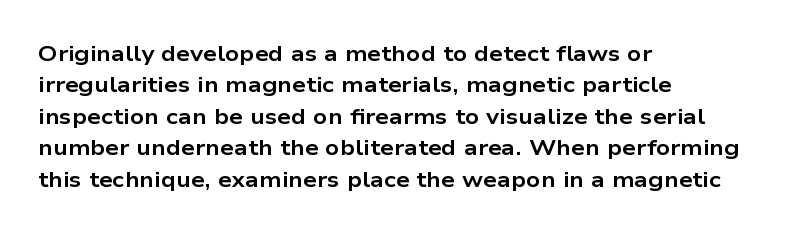
The image shows 22 px bold type, upright; set left-aligned, normal line spacing (1.43x), normal letter spacing, not underlined.
